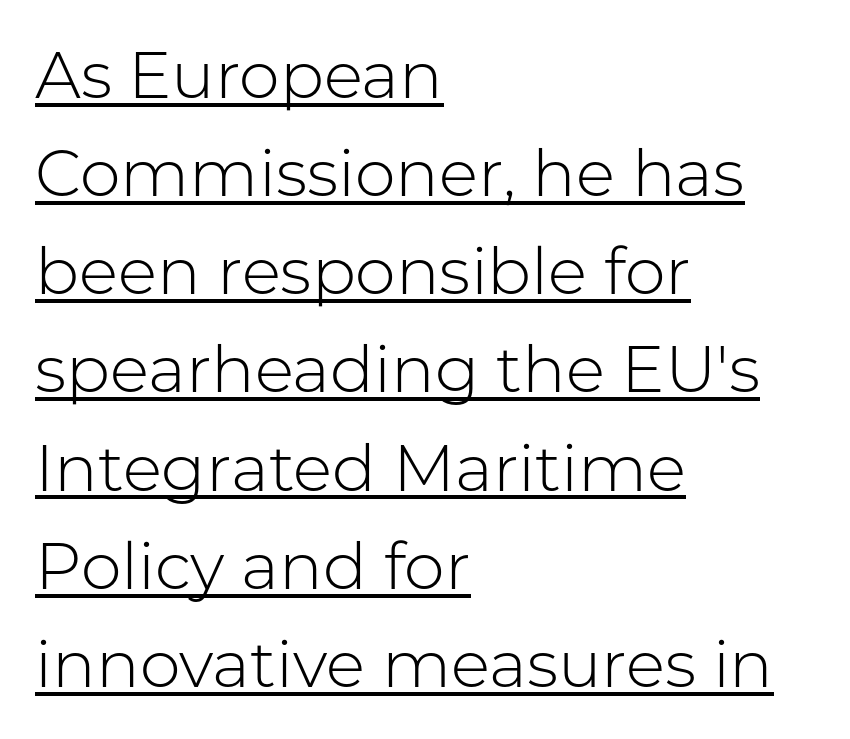
The image shows 65 px light sans-serif type, upright; set left-aligned, normal line spacing (1.51x), normal letter spacing, underlined; low stroke contrast and a medium x-height.
